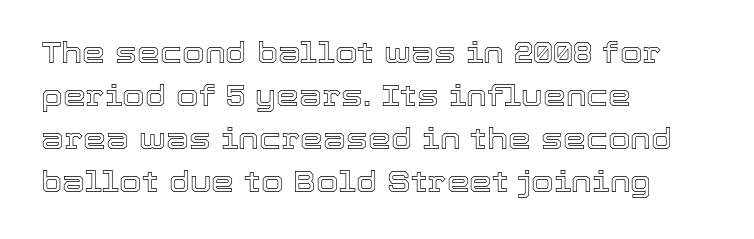
Q: Is the text italic (slanted)? A: No, it is upright.
Q: Is the text underlined? A: No.
Q: How is the paragraph aligned? A: Left-aligned.
Q: Is the spacing between letters normal or unusually wide? A: Normal.
Q: Is the spacing between lines tight, normal or loose? A: Normal.
Q: Width (condensed, normal, or wide)? A: Normal.
Q: x-height? A: Medium.
Q: Monospaced? A: No.
